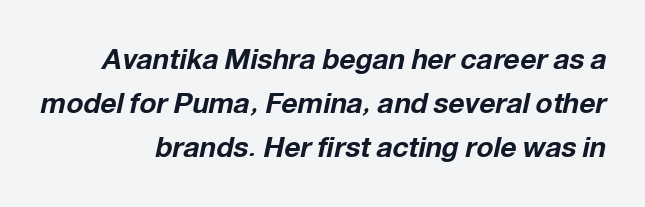
{"italic": "yes", "lean": "right", "slant_degrees": 12, "bold": "yes", "weight": "bold", "width": "normal", "stroke_contrast": "low", "x_height": "medium", "monospaced": "no", "underline": "no", "align": "right", "line_spacing": "normal", "line_spacing_ratio": 1.58, "letter_spacing": "normal", "letter_spacing_em": 0.0, "glyph_px": 28}
